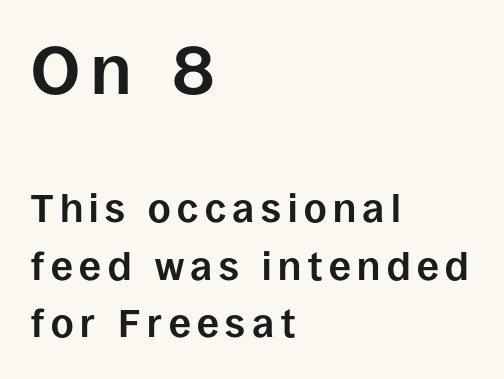
The image shows 68 px bold sans-serif type, upright; set left-aligned, normal line spacing (1.48x), not underlined; the first (top) block is 1.74x larger; low stroke contrast and a large x-height.
